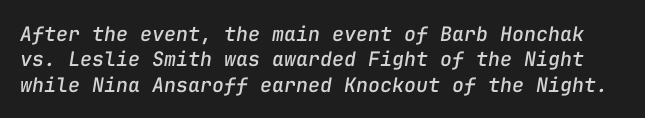
{"italic": "yes", "lean": "right", "slant_degrees": 9, "underline": "no", "line_spacing": "normal", "line_spacing_ratio": 1.27, "letter_spacing": "normal", "letter_spacing_em": 0.0, "glyph_px": 20}
